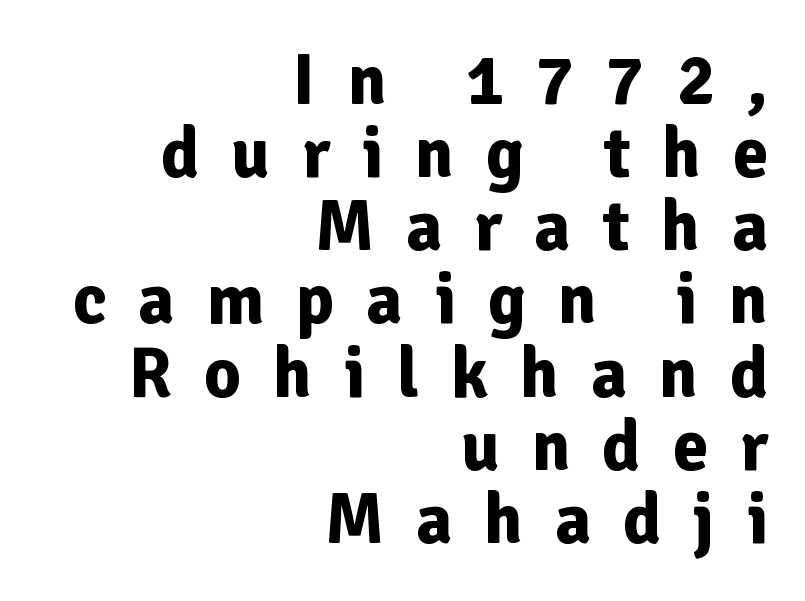
Q: Is the text bold? A: Yes.
Q: Is the text italic (slanted)? A: No, it is upright.
Q: Is the typeface a serif or a sans-serif typeface? A: Sans-serif.
Q: Is the text underlined? A: No.
Q: How is the paragraph aligned? A: Right-aligned.
Q: Is the spacing between letters normal or unusually wide? A: Unusually wide.
Q: Is the spacing between lines tight, normal or loose? A: Tight.
Q: Width (condensed, normal, or wide)? A: Normal.
Q: Stroke contrast? A: Low.
Q: x-height? A: Medium.
Q: Monospaced? A: No.
